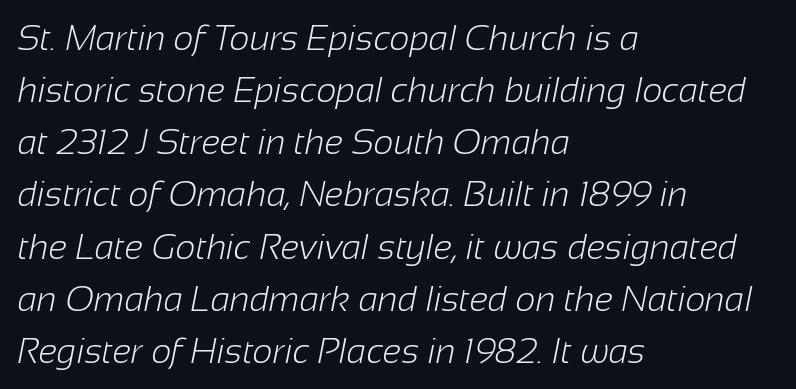
Proportional: the letters do not fall into vertical columns. The lines in this sample share a left origin and differ only in where they stop. The horizontal fit of the characters is conventional and even. Is the stroke heavy? The answer is a plain regular-or-lighter.
